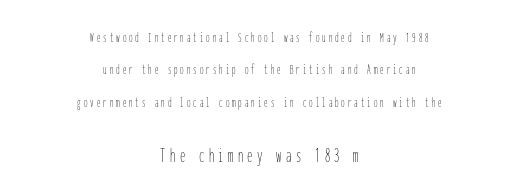
Q: Is the text bold? A: No.
Q: Is the text italic (slanted)? A: No, it is upright.
Q: Is the text underlined? A: No.
Q: How is the paragraph aligned? A: Centered.
Q: Is the spacing between letters normal or unusually wide? A: Unusually wide.
Q: Is the spacing between lines tight, normal or loose? A: Loose.
Q: Which block of text is set in a larger size, the first (top) or the second (bottom)? A: The second (bottom) one.
